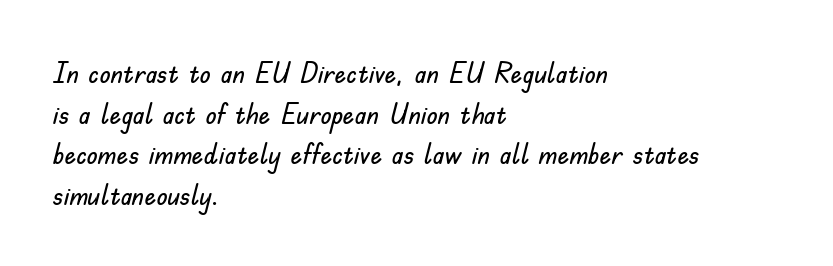
Q: Is the text italic (slanted)? A: Yes.
Q: Is the typeface a serif or a sans-serif typeface? A: Sans-serif.
Q: Is the text underlined? A: No.
Q: How is the paragraph aligned? A: Left-aligned.
Q: Is the spacing between letters normal or unusually wide? A: Normal.
Q: Is the spacing between lines tight, normal or loose? A: Normal.
Q: Width (condensed, normal, or wide)? A: Normal.
Q: Stroke contrast? A: Low.
Q: x-height? A: Small.
Q: Monospaced? A: No.
